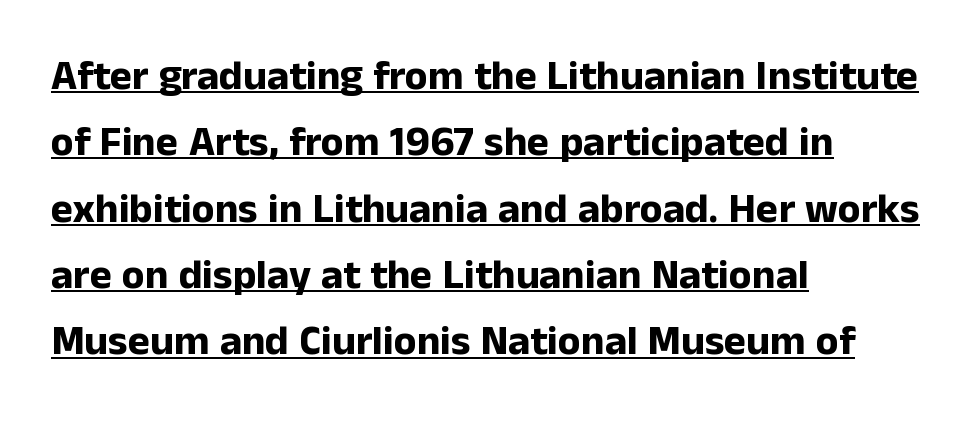
Q: Is the text bold? A: Yes.
Q: Is the text italic (slanted)? A: No, it is upright.
Q: Is the typeface a serif or a sans-serif typeface? A: Sans-serif.
Q: Is the text underlined? A: Yes.
Q: How is the paragraph aligned? A: Left-aligned.
Q: Is the spacing between letters normal or unusually wide? A: Normal.
Q: Is the spacing between lines tight, normal or loose? A: Normal.
Q: Width (condensed, normal, or wide)? A: Normal.
Q: Stroke contrast? A: Low.
Q: x-height? A: Medium.
Q: Monospaced? A: No.
